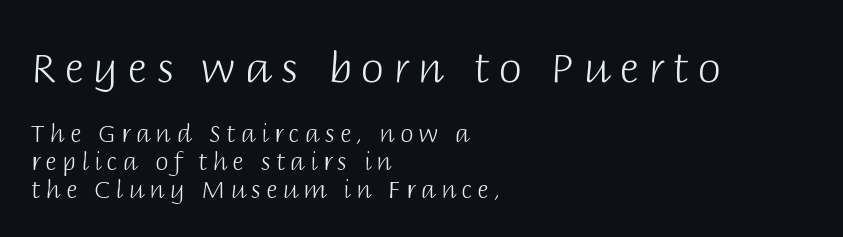
The image shows 42 px light sans-serif type, upright; set left-aligned, line spacing 1.16x, unusually wide letter spacing (+0.22 em), not underlined; the first (top) block is 1.75x larger; low stroke contrast and a large x-height.
